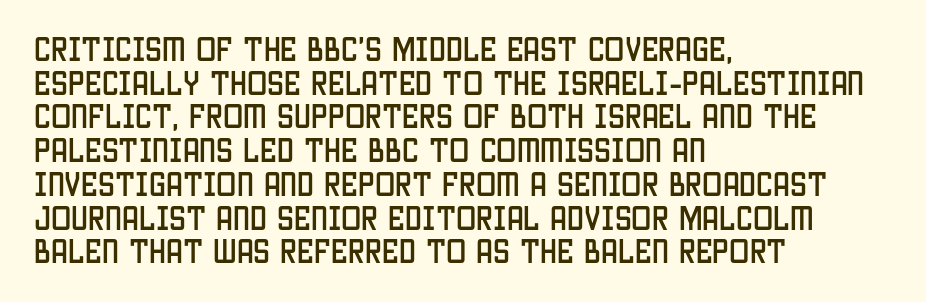
{"italic": "no", "underline": "no", "align": "left", "line_spacing": "normal", "line_spacing_ratio": 1.25, "letter_spacing": "normal", "letter_spacing_em": 0.0, "glyph_px": 27}
